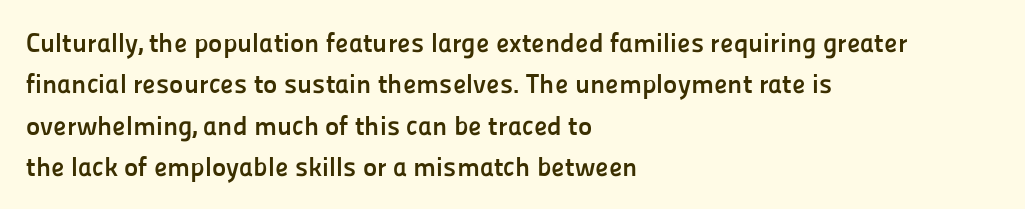
{"italic": "no", "bold": "yes", "underline": "no", "align": "left", "line_spacing": "normal", "line_spacing_ratio": 1.53, "letter_spacing": "normal", "letter_spacing_em": 0.0, "glyph_px": 27}
